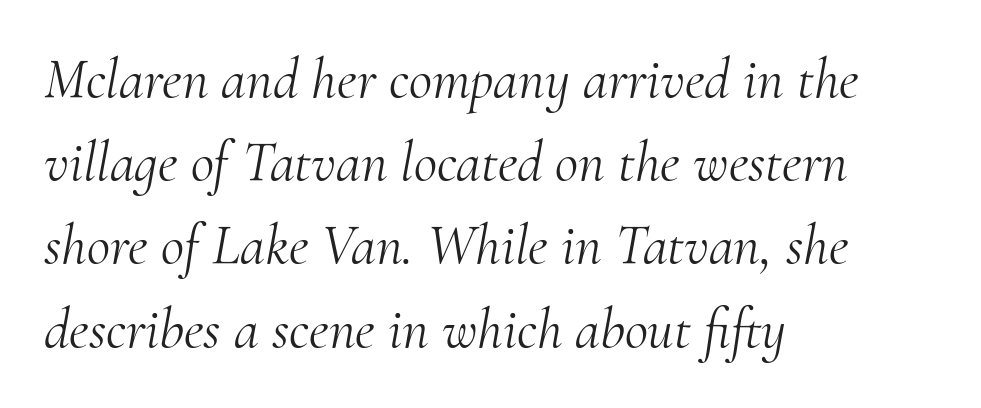
Q: Is the text bold? A: No.
Q: Is the text italic (slanted)? A: Yes, it leans right by about 10 degrees.
Q: Is the typeface a serif or a sans-serif typeface? A: Serif.
Q: Is the text underlined? A: No.
Q: How is the paragraph aligned? A: Left-aligned.
Q: Is the spacing between letters normal or unusually wide? A: Normal.
Q: Is the spacing between lines tight, normal or loose? A: Normal.
Q: Width (condensed, normal, or wide)? A: Normal.
Q: Stroke contrast? A: Medium.
Q: x-height? A: Small.
Q: Monospaced? A: No.
